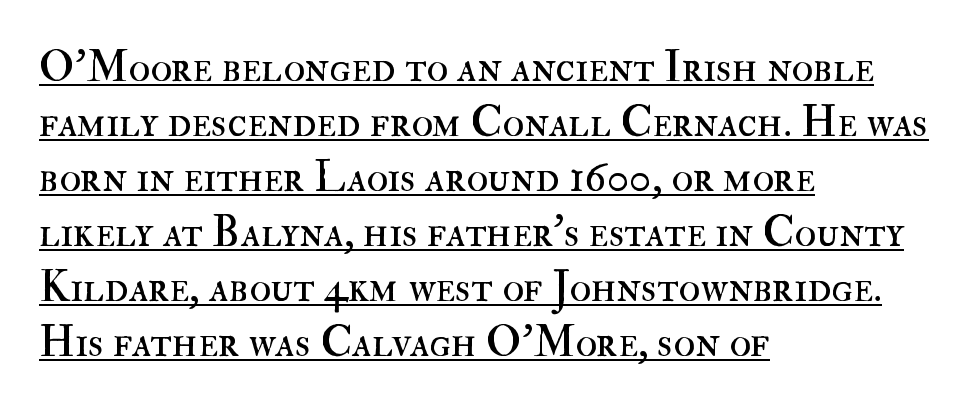
The image shows 44 px regular-weight type, upright; set left-aligned, normal line spacing (1.25x), normal letter spacing, underlined; high stroke contrast and a small x-height.
